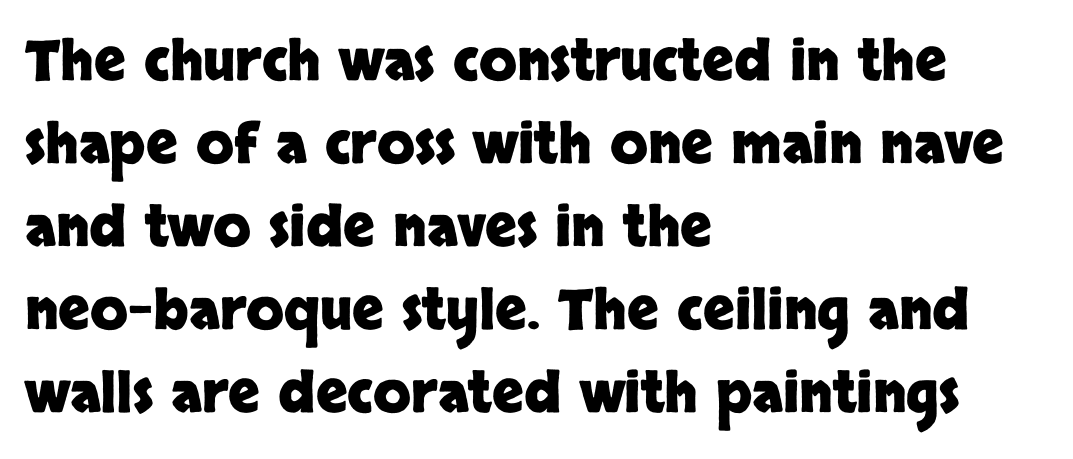
The compositor pushed each line to the left boundary. Leading matches the norm, producing a regular column. The rendering uses natural spacing where letterforms have individual widths. In terms of letterform style, serifs are entirely absent. The space beneath each line is pristine and unruled.
